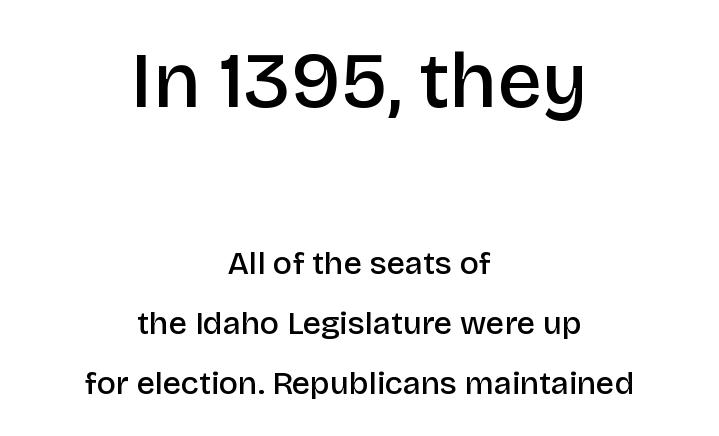
{"serif": "no", "italic": "no", "bold": "semi", "weight": "semibold", "width": "normal", "stroke_contrast": "low", "x_height": "large", "monospaced": "no", "underline": "no", "align": "center", "line_spacing_ratio": 1.87, "letter_spacing": "normal", "letter_spacing_em": 0.0, "larger_block": "first", "size_ratio": 2.47, "glyph_px": 79}
